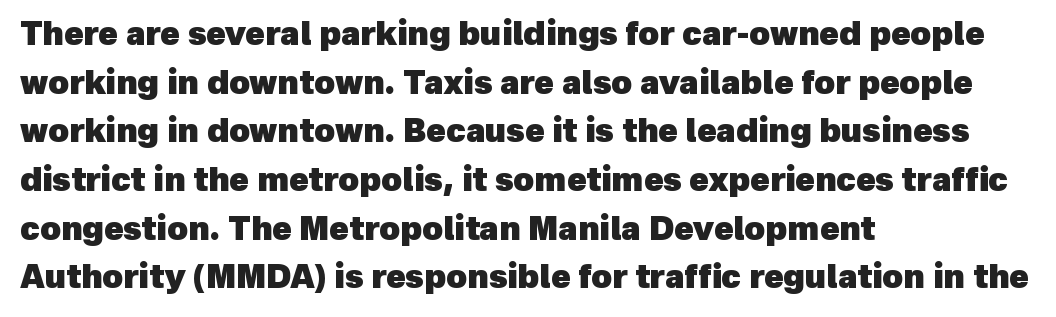
I'd describe the lettering as bold — thick and assertive. Observe the absence of serifs on each vertical stroke in this sample. Only glyphs here, with clear space below each row. Is the block centered? No — it sits flush against the left margin. The passage shown has conventional tracking throughout.
